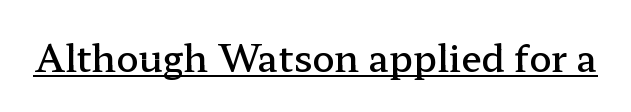
{"serif": "yes", "italic": "no", "bold": "semi", "weight": "semibold", "width": "wide", "stroke_contrast": "low", "x_height": "medium", "monospaced": "no", "underline": "yes", "letter_spacing": "normal", "letter_spacing_em": 0.0, "glyph_px": 37}
